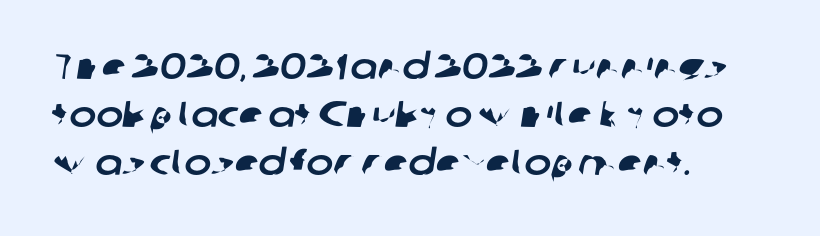
{"serif": "no", "width": "normal", "stroke_contrast": "low", "x_height": "medium", "monospaced": "no", "underline": "no", "align": "left", "line_spacing": "normal", "line_spacing_ratio": 1.34, "letter_spacing": "normal", "letter_spacing_em": 0.0, "glyph_px": 36}
